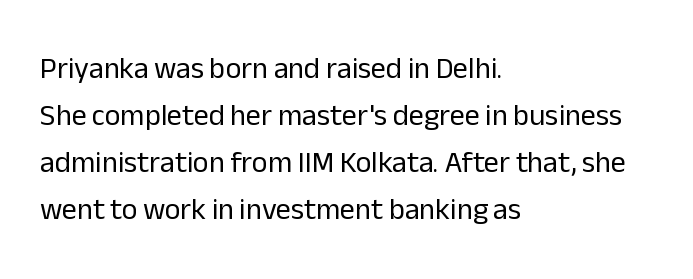
{"serif": "no", "italic": "no", "bold": "no", "weight": "regular", "width": "normal", "stroke_contrast": "low", "x_height": "medium", "monospaced": "no", "underline": "no", "align": "left", "line_spacing": "normal", "line_spacing_ratio": 1.57, "letter_spacing": "normal", "letter_spacing_em": 0.0, "glyph_px": 30}
